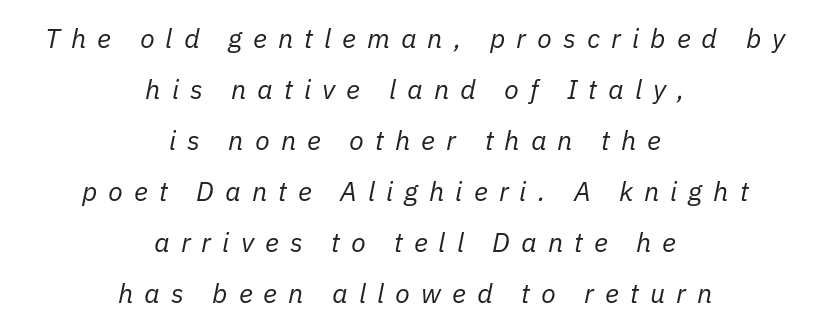
Descenders hang freely into open space. Someone cranked the tracking dial way up on this one. The lines are quadded center. The cut favours lightness, reaching ordinary text weight at its darkest.
